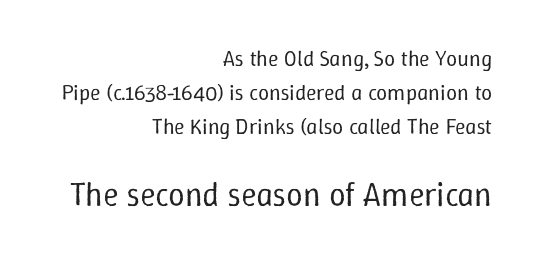
The image shows 33 px regular-weight type, upright; set right-aligned, normal line spacing (1.55x), normal letter spacing, not underlined; the second (bottom) block is 1.5x larger; low stroke contrast and a medium x-height.
